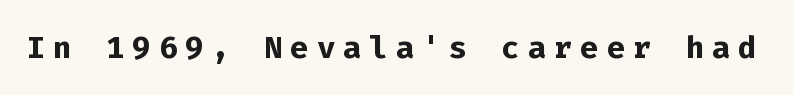
The image shows 31 px bold sans-serif type, upright, monospaced; set unusually wide letter spacing (+0.25 em), not underlined; low stroke contrast and a medium x-height.
